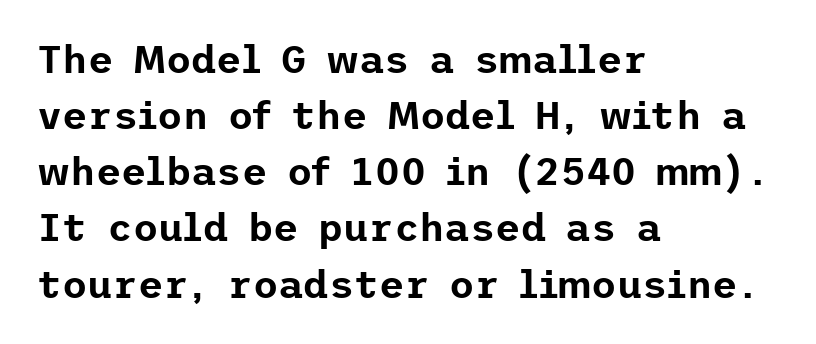
The image shows 39 px sans-serif type, upright; set left-aligned, normal line spacing (1.44x), normal letter spacing, not underlined; low stroke contrast and a medium x-height.
